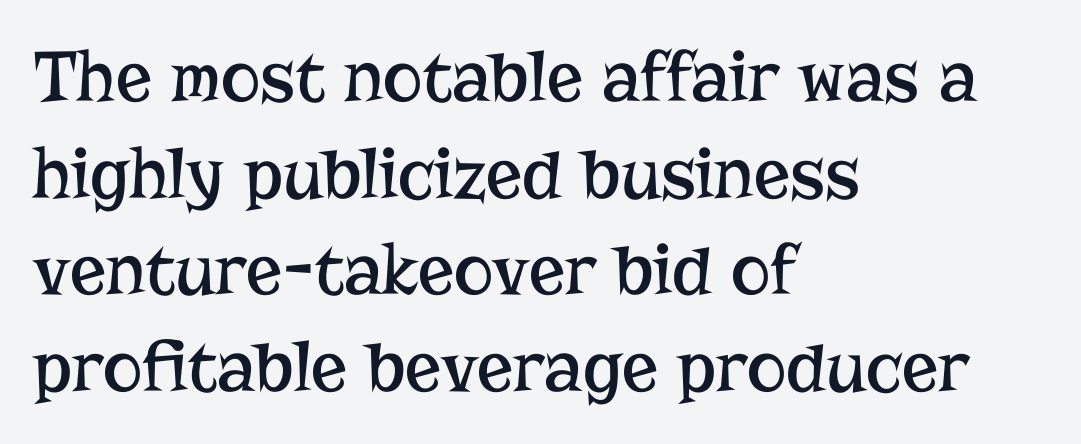
{"serif": "yes", "italic": "no", "bold": "no", "weight": "regular", "width": "normal", "stroke_contrast": "low", "x_height": "medium", "monospaced": "no", "underline": "no", "align": "left", "line_spacing": "normal", "line_spacing_ratio": 1.29, "letter_spacing": "normal", "letter_spacing_em": 0.0, "glyph_px": 75}
